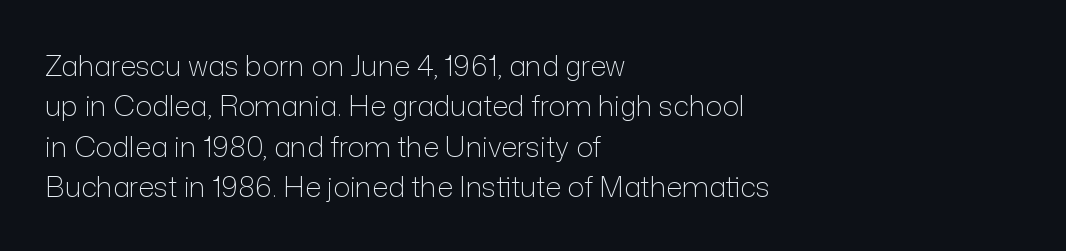
The image shows 28 px light sans-serif type, upright; set left-aligned, normal line spacing (1.44x), normal letter spacing, not underlined; low stroke contrast and a medium x-height.
